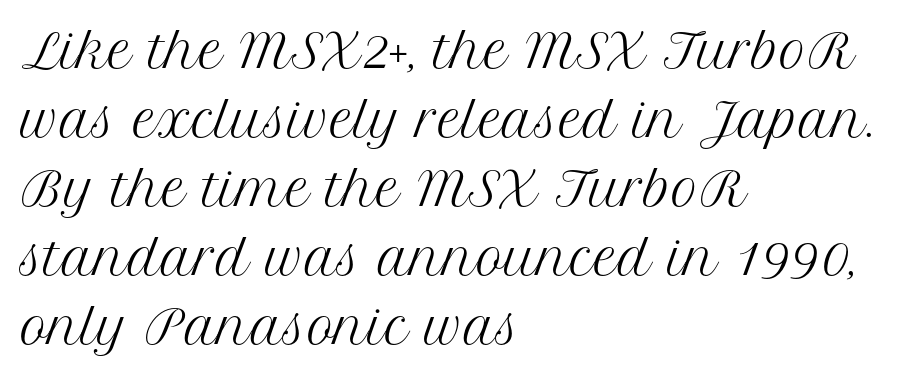
Q: Is the text bold? A: No.
Q: Is the text italic (slanted)? A: Yes.
Q: Is the typeface a serif or a sans-serif typeface? A: Serif.
Q: Is the text underlined? A: No.
Q: How is the paragraph aligned? A: Left-aligned.
Q: Is the spacing between letters normal or unusually wide? A: Normal.
Q: Is the spacing between lines tight, normal or loose? A: Normal.
Q: Width (condensed, normal, or wide)? A: Normal.
Q: Stroke contrast? A: Medium.
Q: x-height? A: Medium.
Q: Monospaced? A: No.
